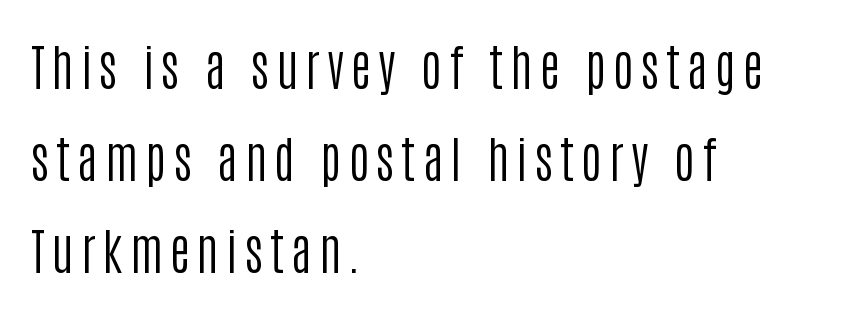
Stroke mass is kept to a normal reading level or below. Has an underline been added? It has not. Style check: upright. This rendering uses left alignment, leaving the right contour irregular. This sample has the flowing, uneven cadence of proportional lettering. The rendering shows plain stroke endings on the letterforms — a sans-serif design.
